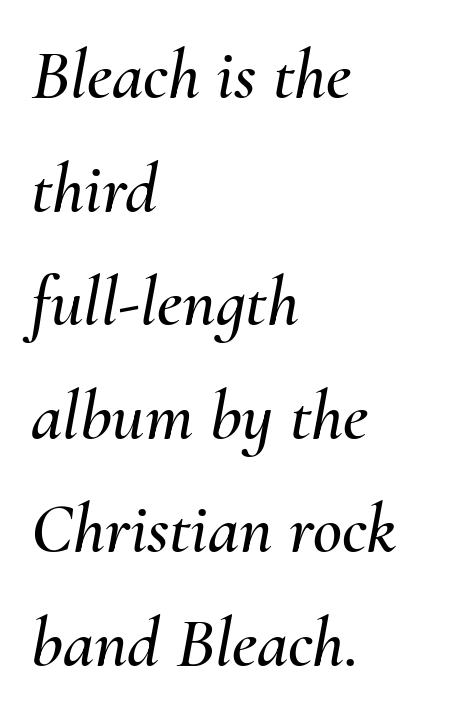
Every row of glyphs begins at an identical x-position on the left. Spacing verdict: proportional, widths tailored to each character. Look at the tracking — it's just the regular setting, nothing added. Line spacing here is normal. Underline: absent.
